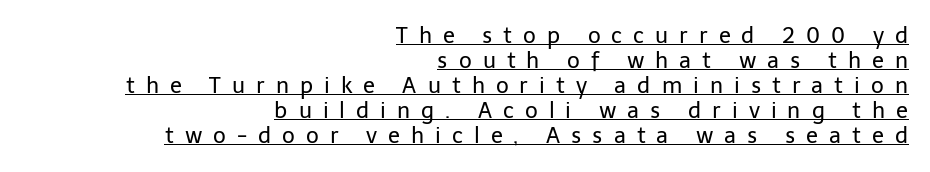
Caption: face not bold, strokes unweighted. Display-style spreading of the glyphs; the letterfit is very open. The sample's only ornament is a line tracing under the words. Posture: vertical.
